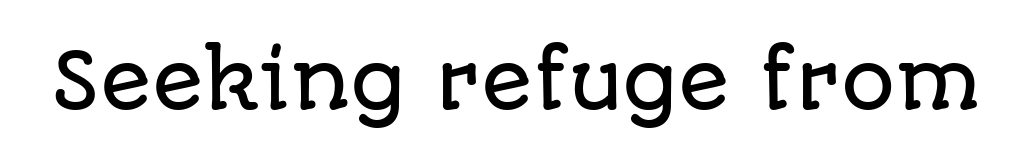
{"serif": "no", "italic": "no", "width": "normal", "stroke_contrast": "low", "x_height": "large", "monospaced": "no", "underline": "no", "letter_spacing": "normal", "letter_spacing_em": 0.0, "glyph_px": 76}
